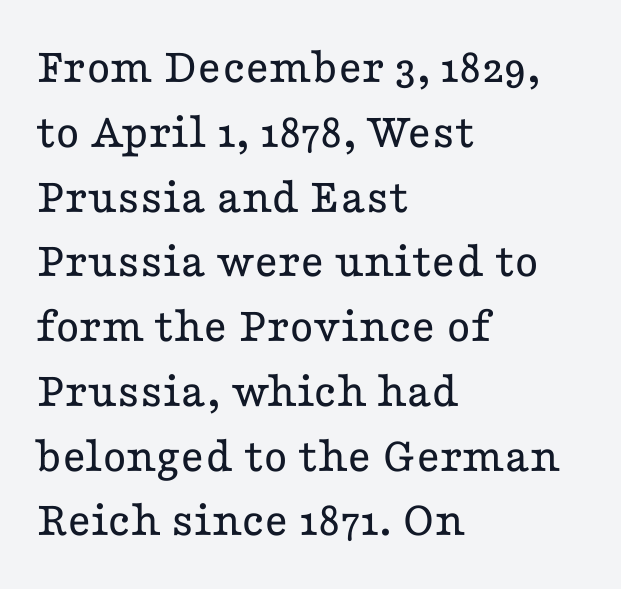
Weight: not bold — regular or lighter. These lines are rendered in a variable-pitch font. Summary of vertical rhythm: regular, with standard interline spacing. Any mark beneath the type? The region is blank. You can tell it's not italic because the verticals are truly vertical. The line texture is even and compact thanks to regular tracking.
